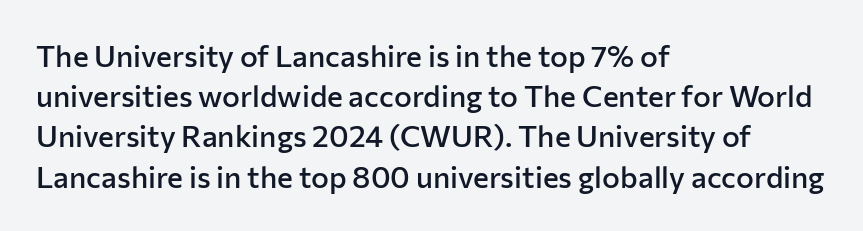
Regarding leading, the lines here are spaced in the standard way. Words float on clear page, feet unadorned. The typography opts for an upright posture over an oblique one. In terms of weight, the rendering is demibold, just under bold. In terms of letterspacing, this is plain default setting.
